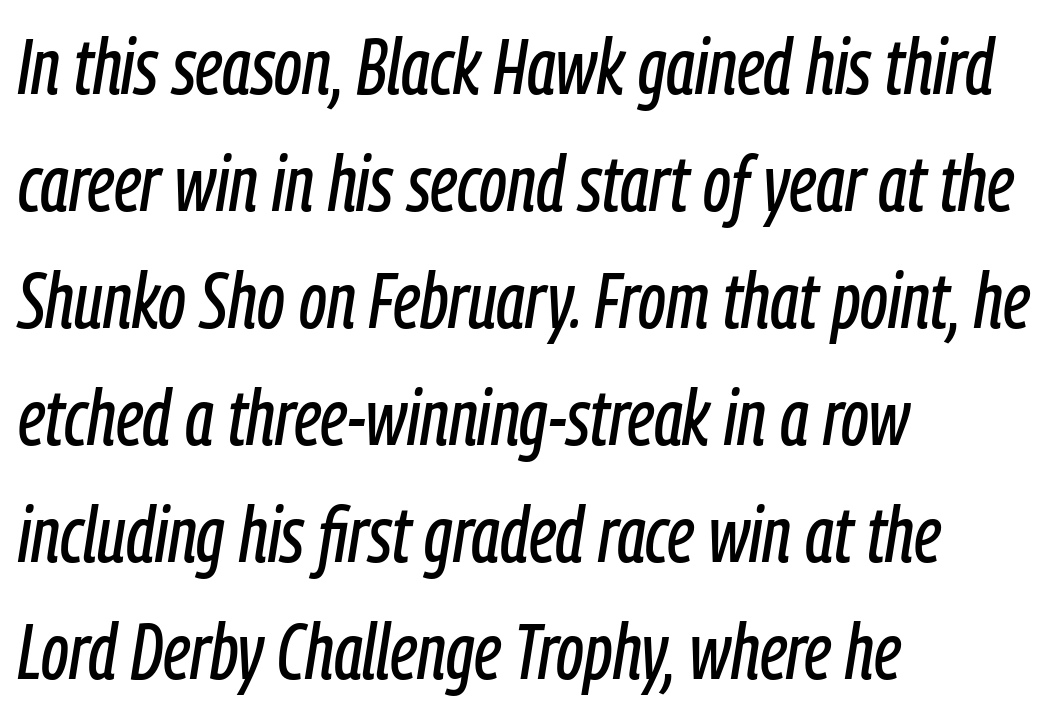
Q: Is the text italic (slanted)? A: Yes, it leans right by about 9 degrees.
Q: Is the text underlined? A: No.
Q: How is the paragraph aligned? A: Left-aligned.
Q: Is the spacing between letters normal or unusually wide? A: Normal.
Q: Is the spacing between lines tight, normal or loose? A: Normal.
Q: Width (condensed, normal, or wide)? A: Condensed.
Q: Stroke contrast? A: Low.
Q: x-height? A: Medium.
Q: Monospaced? A: No.
